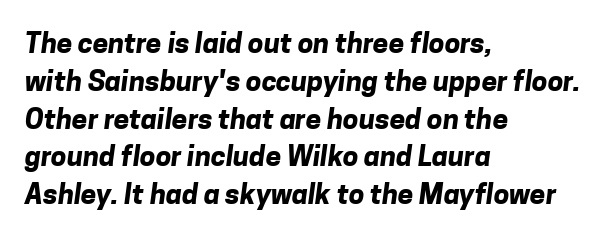
{"serif": "no", "bold": "yes", "weight": "bold", "width": "normal", "stroke_contrast": "low", "x_height": "medium", "monospaced": "no", "underline": "no", "align": "left", "line_spacing": "normal", "line_spacing_ratio": 1.35, "letter_spacing": "normal", "letter_spacing_em": 0.0, "glyph_px": 28}
